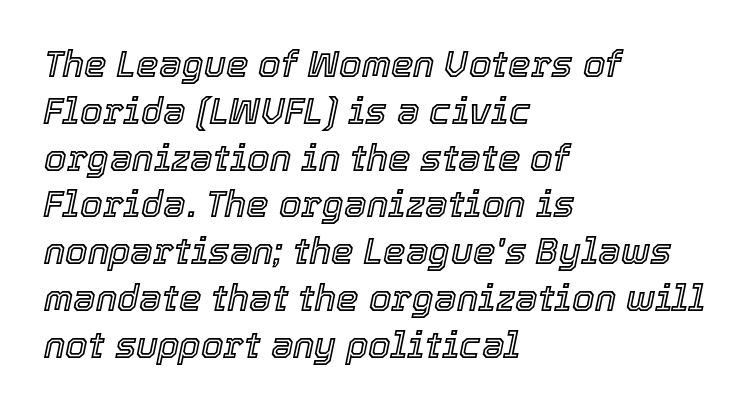
The image shows 36 px text type, italic (leaning right); set left-aligned, normal line spacing (1.3x), normal letter spacing, not underlined; a medium x-height.
